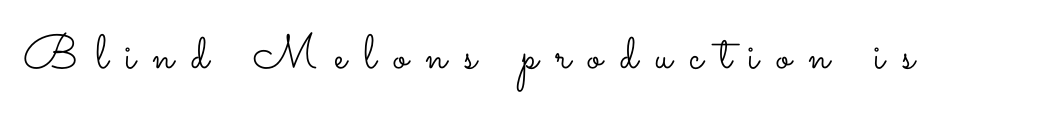
{"bold": "no", "weight": "light", "width": "wide", "stroke_contrast": "low", "x_height": "small", "monospaced": "no", "underline": "no", "letter_spacing": "wide", "letter_spacing_em": 0.36, "glyph_px": 48}
